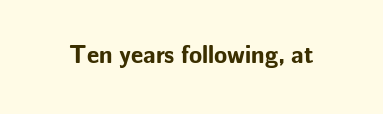
The image shows 24 px bold type, upright; set normal letter spacing, not underlined.
